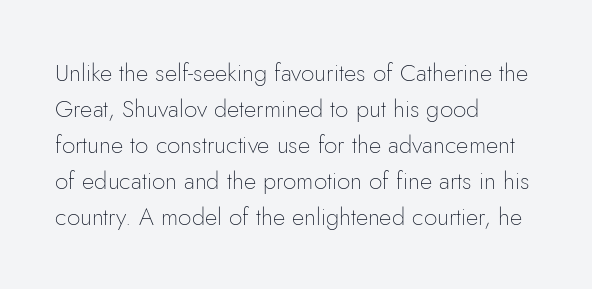
The image shows 24 px text type, upright; set left-aligned, normal line spacing (1.5x), normal letter spacing, not underlined.
